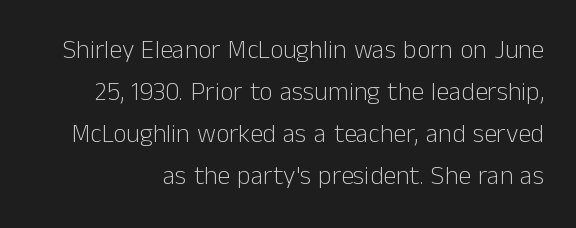
Q: Is the text bold? A: No.
Q: Is the text italic (slanted)? A: No, it is upright.
Q: Is the text underlined? A: No.
Q: Is the spacing between letters normal or unusually wide? A: Normal.
Q: Is the spacing between lines tight, normal or loose? A: Normal.
